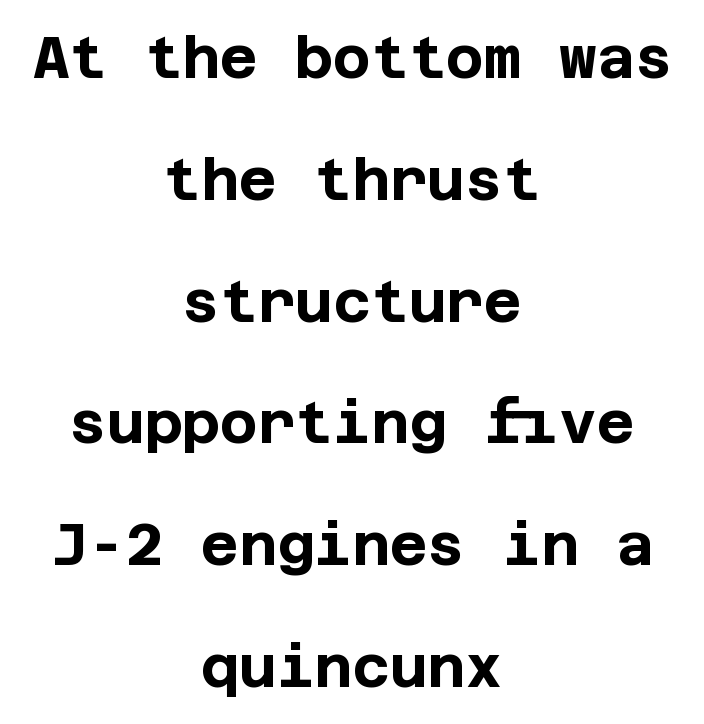
Q: Is the text bold? A: Yes.
Q: Is the text italic (slanted)? A: No, it is upright.
Q: Is the typeface a serif or a sans-serif typeface? A: Sans-serif.
Q: Is the text underlined? A: No.
Q: How is the paragraph aligned? A: Centered.
Q: Is the spacing between letters normal or unusually wide? A: Normal.
Q: Is the spacing between lines tight, normal or loose? A: Loose.
Q: Width (condensed, normal, or wide)? A: Normal.
Q: Stroke contrast? A: Low.
Q: x-height? A: Large.
